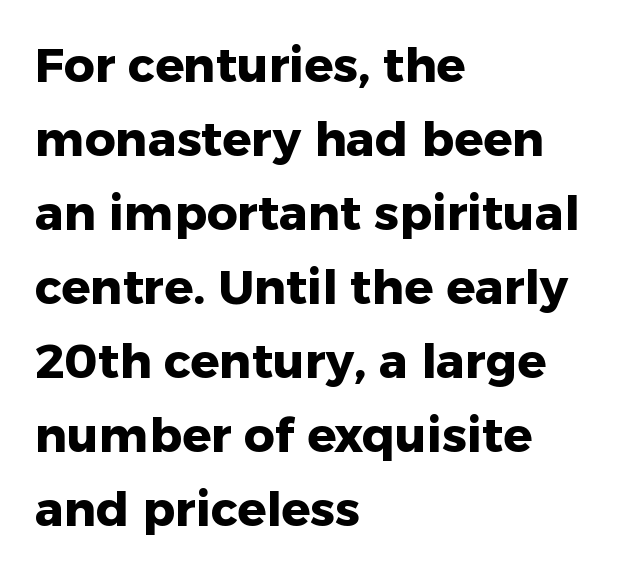
The image shows 48 px heavy sans-serif type, upright; set left-aligned, normal line spacing (1.54x), normal letter spacing, not underlined; low stroke contrast and a medium x-height.
